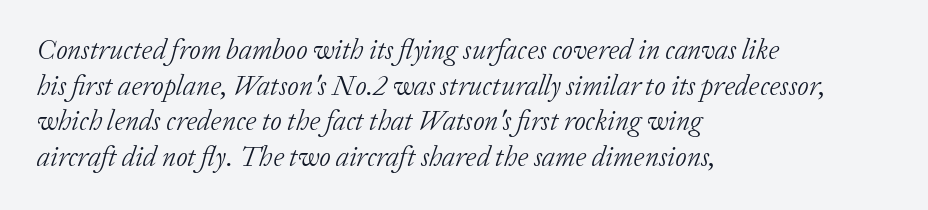
The image shows 28 px light serif type, italic (leaning right); set left-aligned, normal line spacing (1.27x), normal letter spacing, not underlined; low stroke contrast and a medium x-height.
